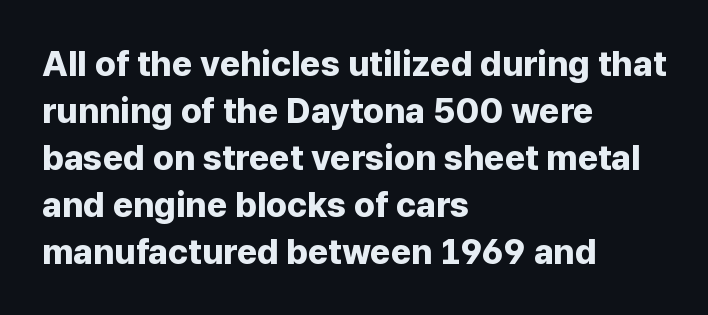
The image shows 35 px bold sans-serif type, upright; set left-aligned, normal line spacing (1.34x), normal letter spacing, not underlined; low stroke contrast and a medium x-height.
